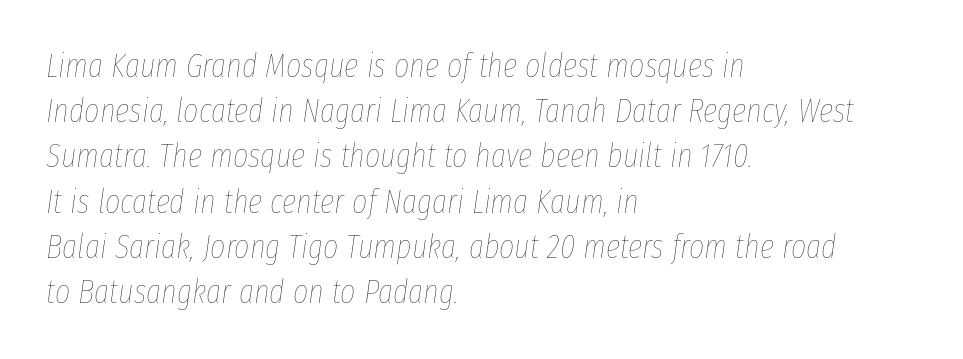
The image shows 33 px thin, condensed type, italic (leaning right); set left-aligned, normal line spacing (1.37x), normal letter spacing, not underlined; low stroke contrast and a medium x-height.
